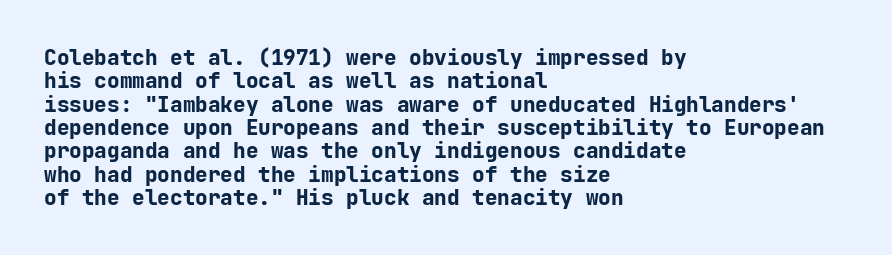
The image shows 21 px bold type, upright; set left-aligned, tight line spacing (1.11x), normal letter spacing, not underlined.
